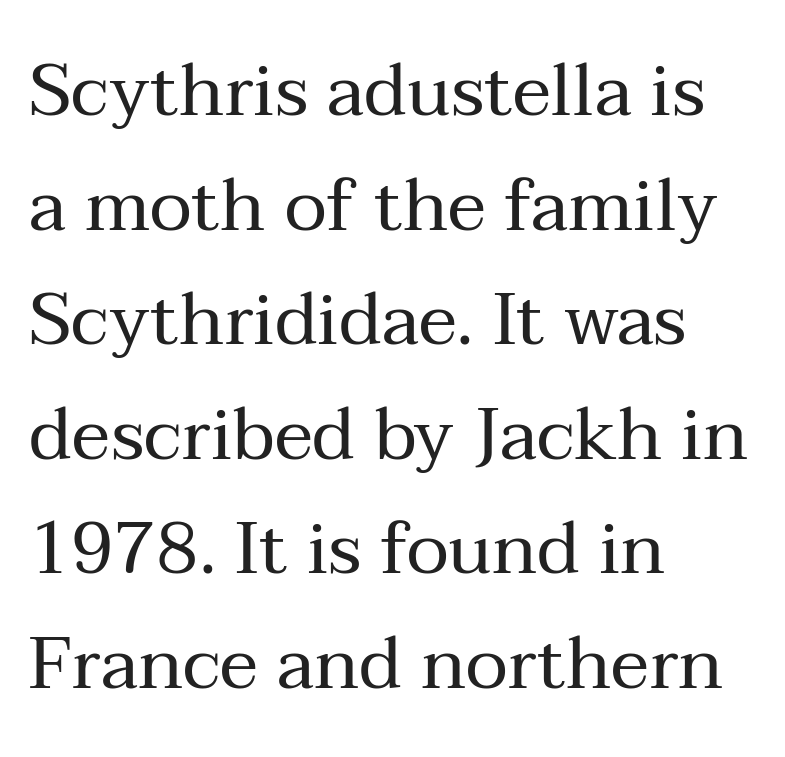
{"serif": "yes", "italic": "no", "bold": "no", "weight": "regular", "width": "normal", "stroke_contrast": "medium", "x_height": "medium", "monospaced": "no", "underline": "no", "align": "left", "line_spacing": "normal", "line_spacing_ratio": 1.57, "letter_spacing": "normal", "letter_spacing_em": 0.0, "glyph_px": 73}
